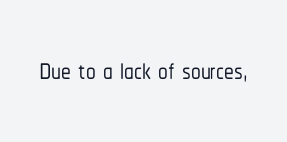
The image shows 39 px condensed sans-serif type, upright; set normal letter spacing, not underlined; low stroke contrast and a medium x-height.
